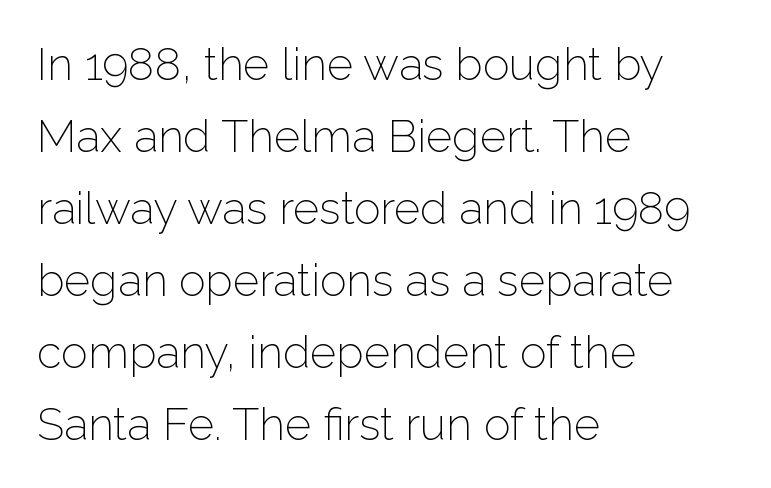
{"serif": "no", "italic": "no", "bold": "no", "weight": "light", "width": "normal", "stroke_contrast": "low", "x_height": "medium", "monospaced": "no", "underline": "no", "align": "left", "line_spacing": "normal", "line_spacing_ratio": 1.6, "letter_spacing": "normal", "letter_spacing_em": 0.0, "glyph_px": 45}
